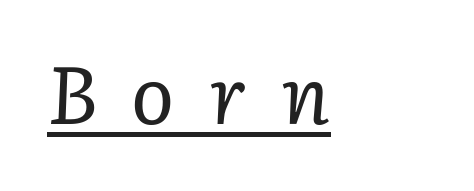
The passage shown is not bold in any degree. These lines are set flush left with a ragged right edge. This sample uses a serif face. How are the letters spaced? Widely, with obvious added tracking.
